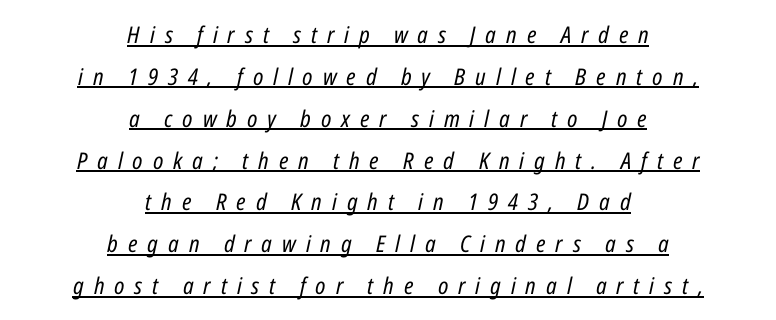
Q: Is the text bold? A: No.
Q: Is the text italic (slanted)? A: Yes, it leans right by about 12 degrees.
Q: Is the text underlined? A: Yes.
Q: How is the paragraph aligned? A: Centered.
Q: Is the spacing between letters normal or unusually wide? A: Unusually wide.
